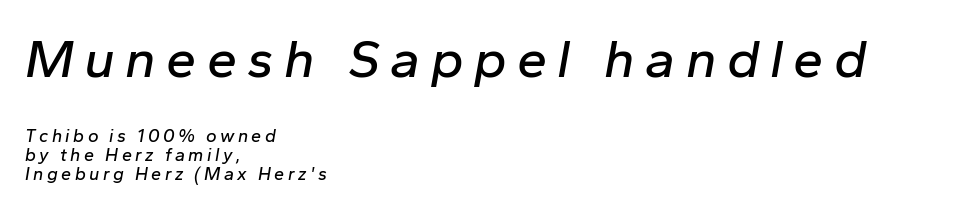
Q: Is the text italic (slanted)? A: Yes, it leans right by about 10 degrees.
Q: Is the text underlined? A: No.
Q: How is the paragraph aligned? A: Left-aligned.
Q: Is the spacing between lines tight, normal or loose? A: Tight.
Q: Which block of text is set in a larger size, the first (top) or the second (bottom)? A: The first (top) one.
Q: Width (condensed, normal, or wide)? A: Normal.
Q: Stroke contrast? A: Low.
Q: x-height? A: Medium.
Q: Monospaced? A: No.
